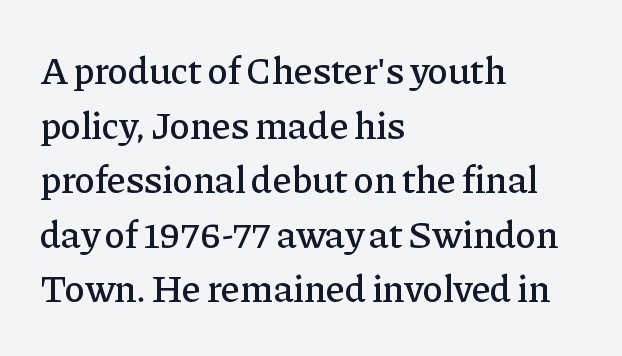
The image shows 39 px serif type, upright; set left-aligned, normal line spacing (1.4x), normal letter spacing, not underlined; low stroke contrast and a medium x-height.
